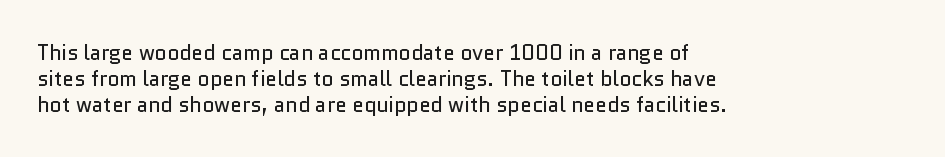
{"italic": "no", "bold": "no", "underline": "no", "align": "left", "line_spacing_ratio": 1.23, "letter_spacing": "normal", "letter_spacing_em": 0.0, "glyph_px": 21}
